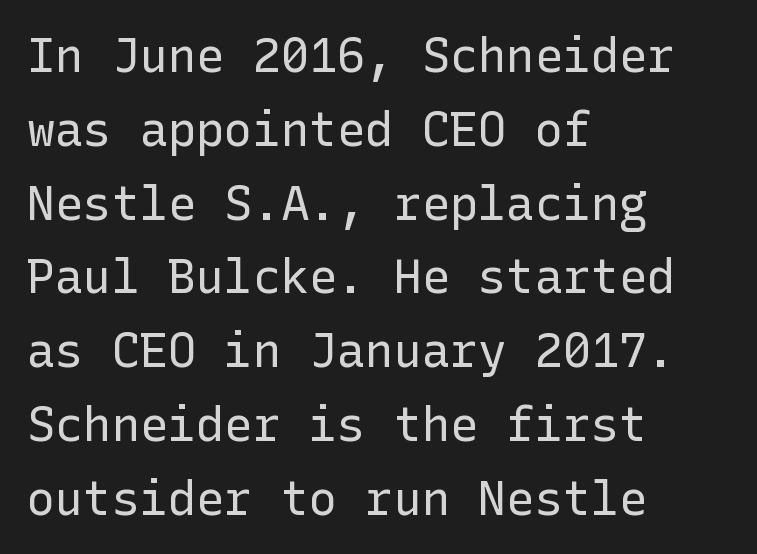
Q: Is the text bold? A: No.
Q: Is the text italic (slanted)? A: No, it is upright.
Q: Is the typeface a serif or a sans-serif typeface? A: Sans-serif.
Q: Is the text underlined? A: No.
Q: How is the paragraph aligned? A: Left-aligned.
Q: Is the spacing between letters normal or unusually wide? A: Normal.
Q: Is the spacing between lines tight, normal or loose? A: Normal.
Q: Width (condensed, normal, or wide)? A: Normal.
Q: Stroke contrast? A: Low.
Q: x-height? A: Medium.
